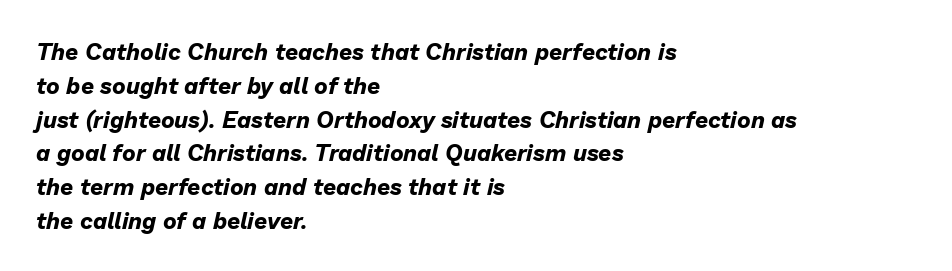
Q: Is the text bold? A: Yes.
Q: Is the text italic (slanted)? A: Yes, it leans right by about 13 degrees.
Q: Is the text underlined? A: No.
Q: How is the paragraph aligned? A: Left-aligned.
Q: Is the spacing between letters normal or unusually wide? A: Normal.
Q: Is the spacing between lines tight, normal or loose? A: Normal.
